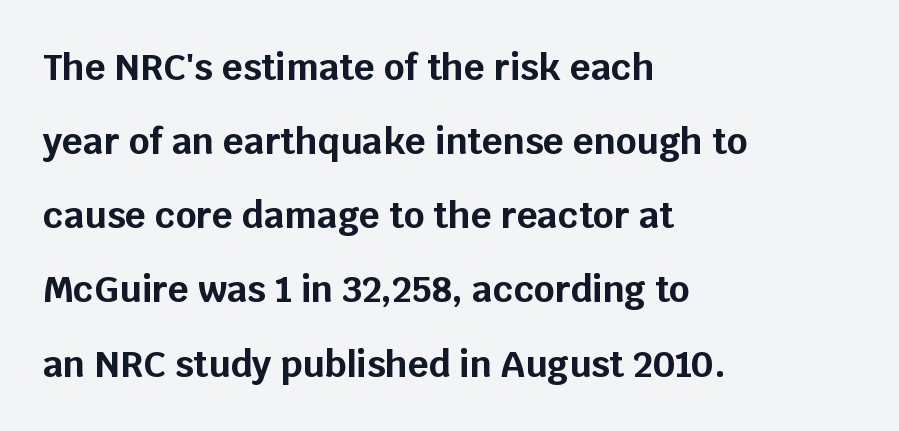
Q: Is the text bold? A: Yes.
Q: Is the text italic (slanted)? A: No, it is upright.
Q: Is the typeface a serif or a sans-serif typeface? A: Sans-serif.
Q: Is the text underlined? A: No.
Q: How is the paragraph aligned? A: Left-aligned.
Q: Is the spacing between letters normal or unusually wide? A: Normal.
Q: Is the spacing between lines tight, normal or loose? A: Loose.
Q: Width (condensed, normal, or wide)? A: Normal.
Q: Stroke contrast? A: Low.
Q: x-height? A: Large.
Q: Monospaced? A: No.
